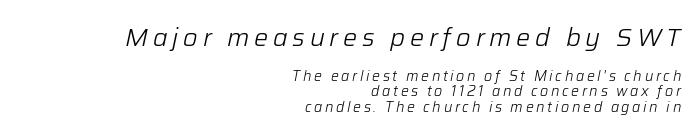
Q: Is the text bold? A: No.
Q: Is the text italic (slanted)? A: Yes, it leans right by about 12 degrees.
Q: Is the text underlined? A: No.
Q: How is the paragraph aligned? A: Right-aligned.
Q: Is the spacing between lines tight, normal or loose? A: Tight.
Q: Which block of text is set in a larger size, the first (top) or the second (bottom)? A: The first (top) one.
